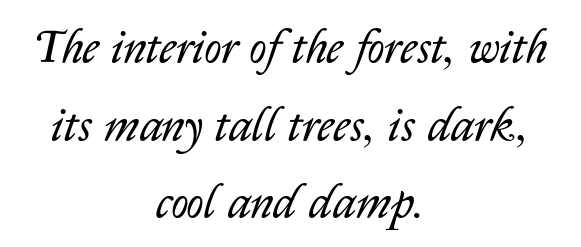
The image shows 47 px regular-weight type, italic (leaning right); set centered, normal line spacing (1.65x), normal letter spacing, not underlined; low stroke contrast and a medium x-height.
